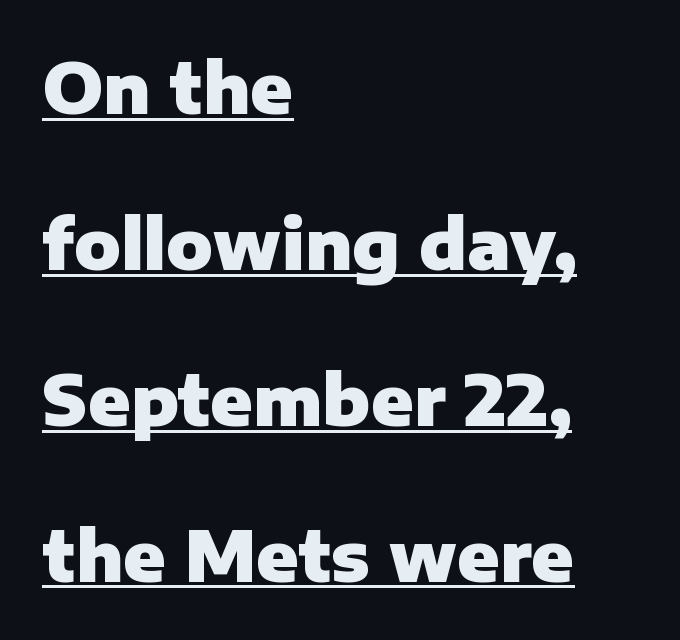
{"serif": "no", "italic": "no", "bold": "yes", "weight": "heavy", "width": "normal", "stroke_contrast": "low", "x_height": "medium", "monospaced": "no", "underline": "yes", "align": "left", "line_spacing": "loose", "line_spacing_ratio": 2.26, "letter_spacing": "normal", "letter_spacing_em": 0.0, "glyph_px": 69}
